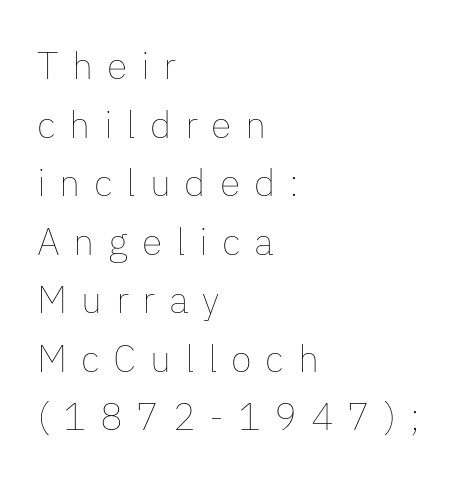
The gaps between neighbouring characters are conspicuously large. If you drew a line through each stem, it would be perfectly vertical. Line beginnings align vertically; line endings do not. Looks like regular typesetting: each glyph gets only the width it needs. Is there much room between lines? A standard amount, neither cramped nor airy.
